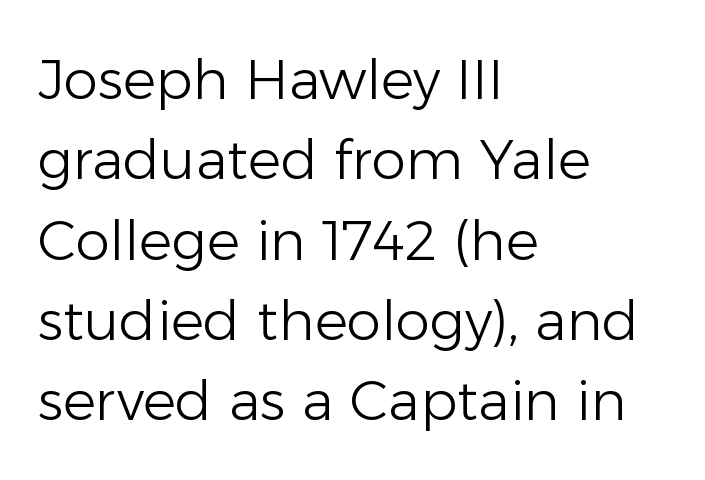
Here the glyphs are tracked normally, forming tight word shapes. On a weight scale, this lands at 450 or below. Each line starts at the same left margin while the right side varies. The zone under the glyphs is completely vacant. Think of a printed novel: that variable character pitch is what you see here. Are there feet on the stems? There aren't — it's a sans.
